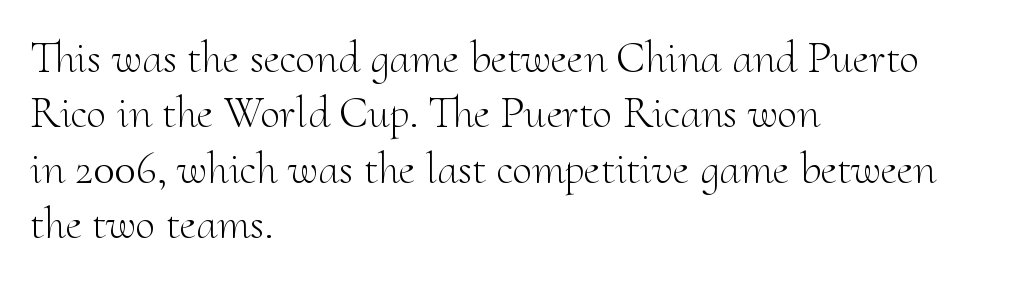
Q: Is the text bold? A: No.
Q: Is the text italic (slanted)? A: No, it is upright.
Q: Is the typeface a serif or a sans-serif typeface? A: Serif.
Q: Is the text underlined? A: No.
Q: How is the paragraph aligned? A: Left-aligned.
Q: Is the spacing between letters normal or unusually wide? A: Normal.
Q: Width (condensed, normal, or wide)? A: Normal.
Q: Stroke contrast? A: Medium.
Q: x-height? A: Small.
Q: Monospaced? A: No.
